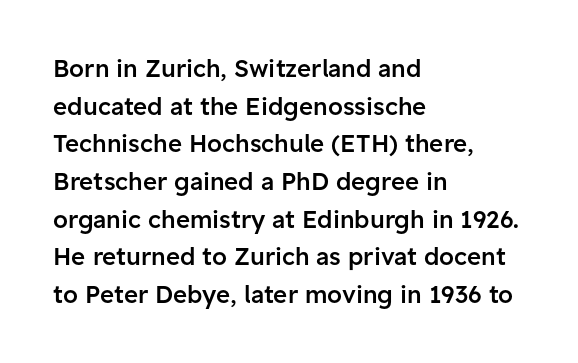
{"italic": "no", "bold": "semi", "underline": "no", "align": "left", "line_spacing": "normal", "line_spacing_ratio": 1.57, "letter_spacing": "normal", "letter_spacing_em": 0.0, "glyph_px": 24}
